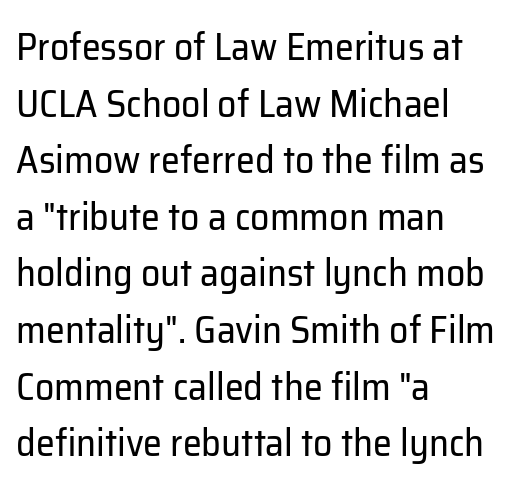
The image shows 38 px regular-weight sans-serif type, upright; set left-aligned, normal line spacing (1.49x), normal letter spacing, not underlined; low stroke contrast and a medium x-height.
